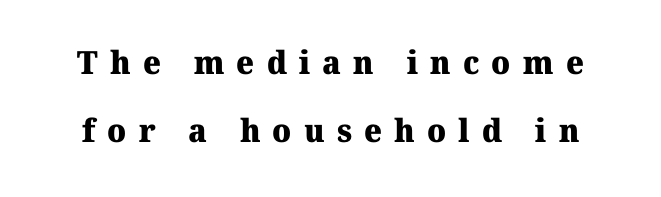
{"serif": "yes", "bold": "yes", "weight": "heavy", "width": "normal", "stroke_contrast": "medium", "x_height": "medium", "monospaced": "no", "underline": "no", "line_spacing": "loose", "line_spacing_ratio": 2.12, "letter_spacing": "wide", "letter_spacing_em": 0.38, "glyph_px": 32}
